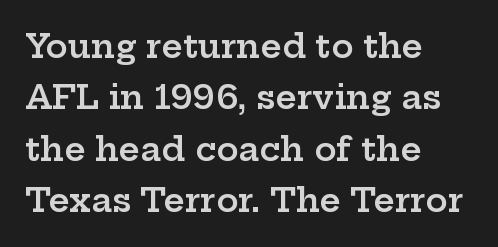
Q: Is the text bold? A: Semi-bold.
Q: Is the text italic (slanted)? A: No, it is upright.
Q: Is the typeface a serif or a sans-serif typeface? A: Serif.
Q: Is the text underlined? A: No.
Q: How is the paragraph aligned? A: Left-aligned.
Q: Is the spacing between letters normal or unusually wide? A: Normal.
Q: Is the spacing between lines tight, normal or loose? A: Normal.
Q: Width (condensed, normal, or wide)? A: Wide.
Q: Stroke contrast? A: Low.
Q: x-height? A: Medium.
Q: Monospaced? A: No.
